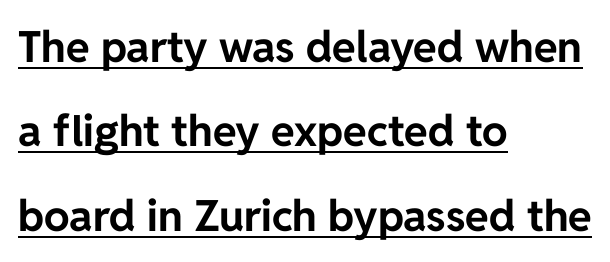
The image shows 43 px bold sans-serif type, upright; set left-aligned, loose line spacing (1.96x), normal letter spacing, underlined; low stroke contrast and a medium x-height.
